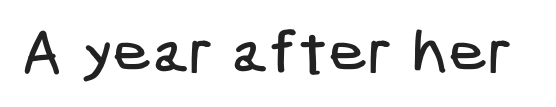
Q: Is the typeface a serif or a sans-serif typeface? A: Sans-serif.
Q: Is the text underlined? A: No.
Q: Is the spacing between letters normal or unusually wide? A: Normal.
Q: Width (condensed, normal, or wide)? A: Condensed.
Q: Stroke contrast? A: Low.
Q: x-height? A: Medium.
